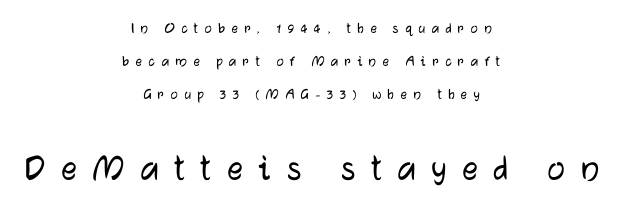
Q: Is the text italic (slanted)? A: No, it is upright.
Q: Is the typeface a serif or a sans-serif typeface? A: Sans-serif.
Q: Is the text underlined? A: No.
Q: How is the paragraph aligned? A: Centered.
Q: Is the spacing between letters normal or unusually wide? A: Unusually wide.
Q: Is the spacing between lines tight, normal or loose? A: Loose.
Q: Which block of text is set in a larger size, the first (top) or the second (bottom)? A: The second (bottom) one.
Q: Width (condensed, normal, or wide)? A: Normal.
Q: Stroke contrast? A: Low.
Q: x-height? A: Medium.
Q: Monospaced? A: No.
